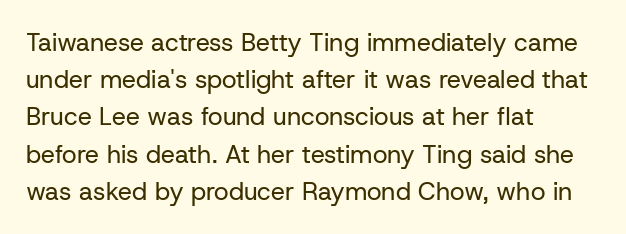
Each new line begins a customary step beneath the previous one. In CSS terms this would be text-align: left. Every character sits straight up, as roman type does. Inter-character spacing is left at the font's built-in metrics.
